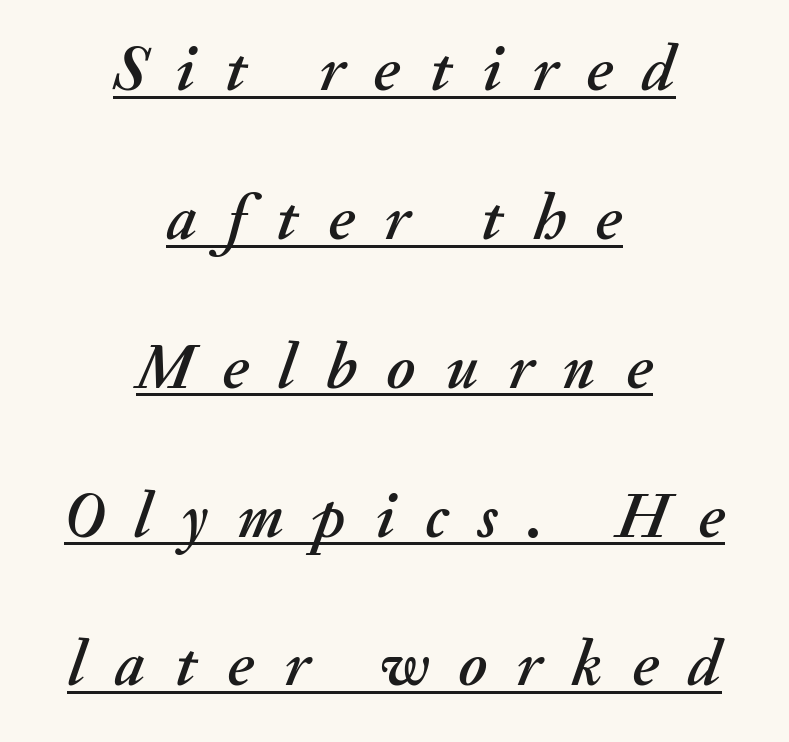
The image shows 65 px text type, italic (leaning right); set centered, loose line spacing (2.29x), unusually wide letter spacing (+0.46 em), underlined; medium stroke contrast and a small x-height.
